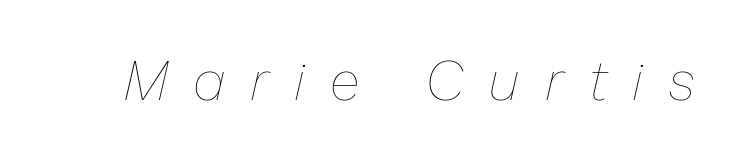
{"italic": "yes", "lean": "right", "slant_degrees": 13, "bold": "no", "weight": "thin", "width": "normal", "stroke_contrast": "low", "x_height": "medium", "monospaced": "no", "underline": "no", "letter_spacing": "wide", "letter_spacing_em": 0.49, "glyph_px": 55}
